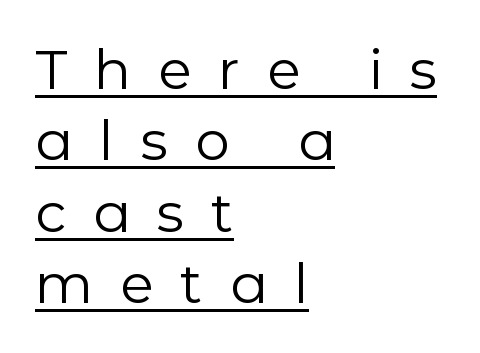
Q: Is the text bold? A: No.
Q: Is the text italic (slanted)? A: No, it is upright.
Q: Is the typeface a serif or a sans-serif typeface? A: Sans-serif.
Q: Is the text underlined? A: Yes.
Q: How is the paragraph aligned? A: Left-aligned.
Q: Is the spacing between letters normal or unusually wide? A: Unusually wide.
Q: Is the spacing between lines tight, normal or loose? A: Normal.
Q: Width (condensed, normal, or wide)? A: Normal.
Q: Stroke contrast? A: Low.
Q: x-height? A: Medium.
Q: Monospaced? A: No.
